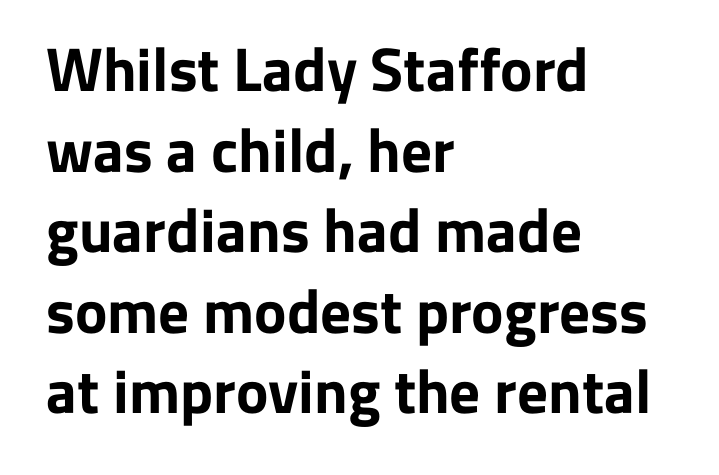
The image shows 61 px bold sans-serif type, upright; set left-aligned, normal line spacing (1.32x), normal letter spacing, not underlined; low stroke contrast and a medium x-height.
